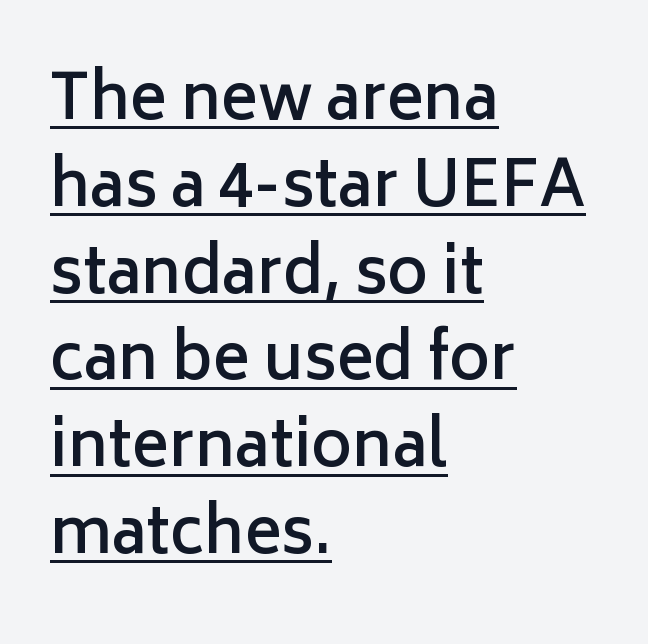
The typography opts for an upright posture over an oblique one. The leading is moderate, giving the passage an even texture. How heavy is the stroke? Medium-heavy — a semibold, shy of bold. The typesetter has applied underlining to the passage shown.
